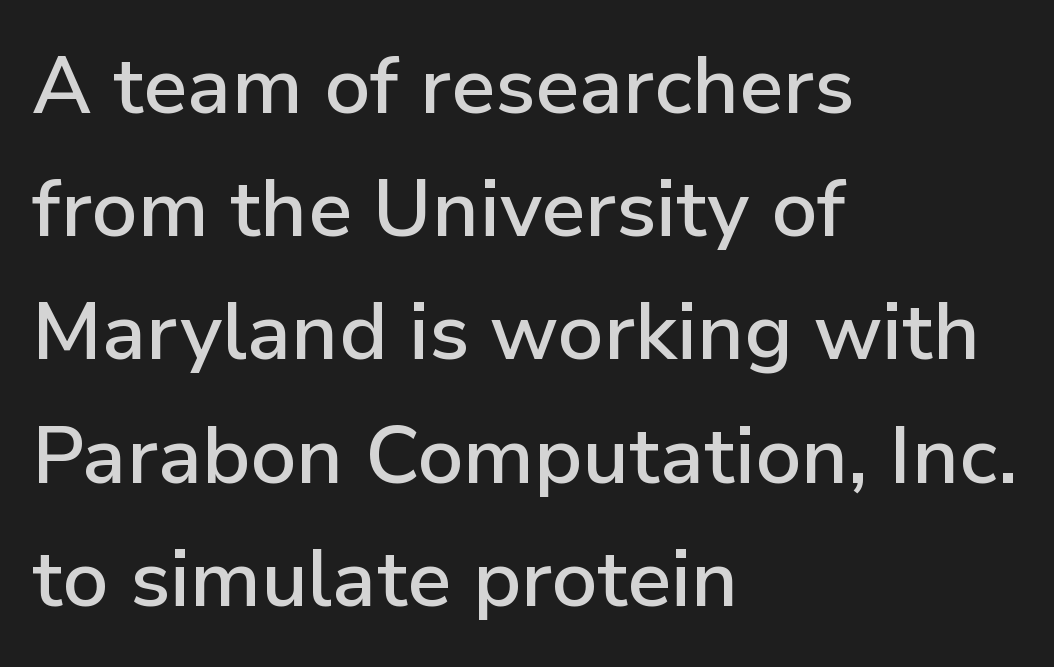
{"serif": "no", "italic": "no", "width": "normal", "stroke_contrast": "low", "x_height": "medium", "monospaced": "no", "underline": "no", "align": "left", "line_spacing": "normal", "line_spacing_ratio": 1.54, "letter_spacing": "normal", "letter_spacing_em": 0.0, "glyph_px": 80}
